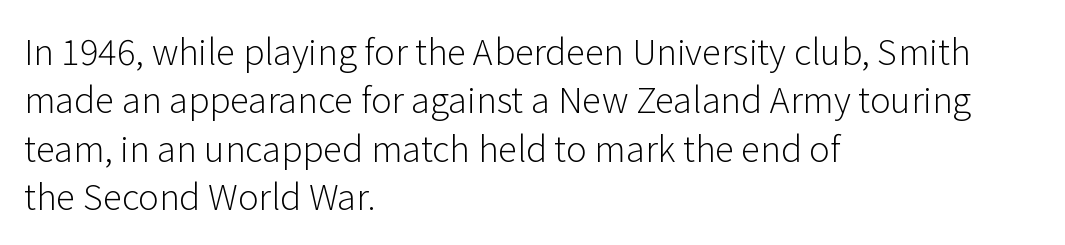
{"serif": "no", "italic": "no", "bold": "no", "weight": "light", "width": "normal", "stroke_contrast": "low", "x_height": "medium", "monospaced": "no", "underline": "no", "align": "left", "line_spacing": "normal", "line_spacing_ratio": 1.38, "letter_spacing": "normal", "letter_spacing_em": 0.0, "glyph_px": 35}
